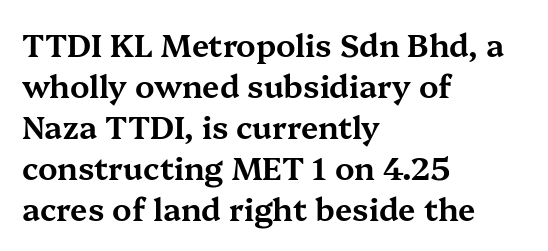
Q: Is the text italic (slanted)? A: No, it is upright.
Q: Is the typeface a serif or a sans-serif typeface? A: Serif.
Q: Is the text underlined? A: No.
Q: How is the paragraph aligned? A: Left-aligned.
Q: Is the spacing between letters normal or unusually wide? A: Normal.
Q: Is the spacing between lines tight, normal or loose? A: Normal.
Q: Width (condensed, normal, or wide)? A: Wide.
Q: Stroke contrast? A: Medium.
Q: x-height? A: Medium.
Q: Monospaced? A: No.
